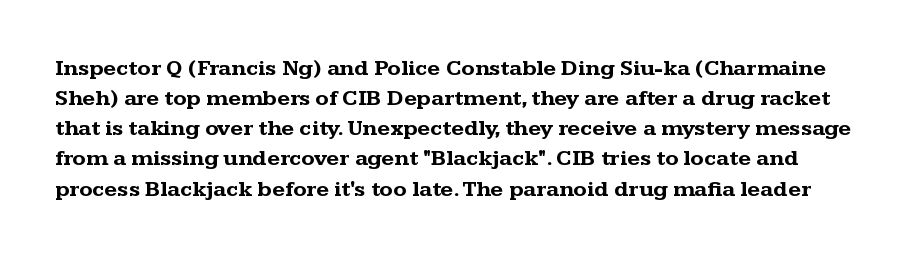
The line-height multiplier appears to be the usual default. A full-strength bold gives these letters their thick strokes. The gaps between neighbouring characters are ordinary and unremarkable. This is the regular roman posture of the typeface.
